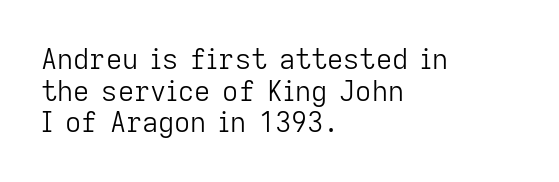
{"serif": "no", "italic": "no", "bold": "no", "weight": "light", "width": "normal", "stroke_contrast": "low", "x_height": "medium", "monospaced": "no", "underline": "no", "align": "left", "line_spacing": "tight", "line_spacing_ratio": 1.13, "letter_spacing": "normal", "letter_spacing_em": 0.0, "glyph_px": 28}
